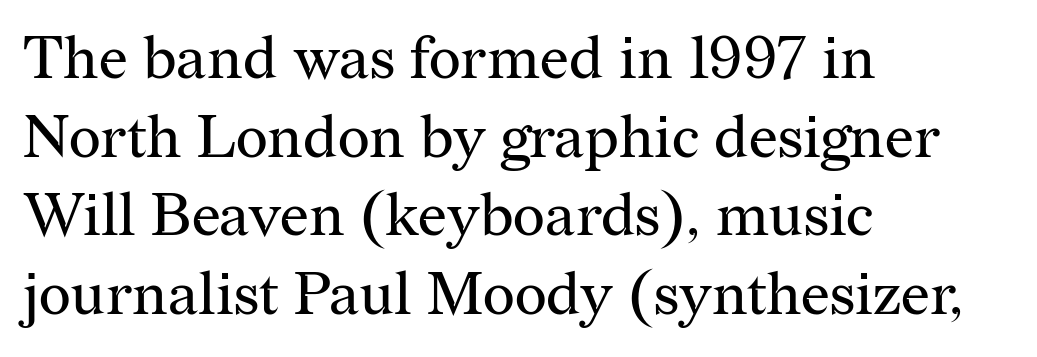
Q: Is the text bold? A: No.
Q: Is the text italic (slanted)? A: No, it is upright.
Q: Is the typeface a serif or a sans-serif typeface? A: Serif.
Q: Is the text underlined? A: No.
Q: How is the paragraph aligned? A: Left-aligned.
Q: Is the spacing between letters normal or unusually wide? A: Normal.
Q: Is the spacing between lines tight, normal or loose? A: Normal.
Q: Width (condensed, normal, or wide)? A: Normal.
Q: Stroke contrast? A: Medium.
Q: x-height? A: Medium.
Q: Monospaced? A: No.
